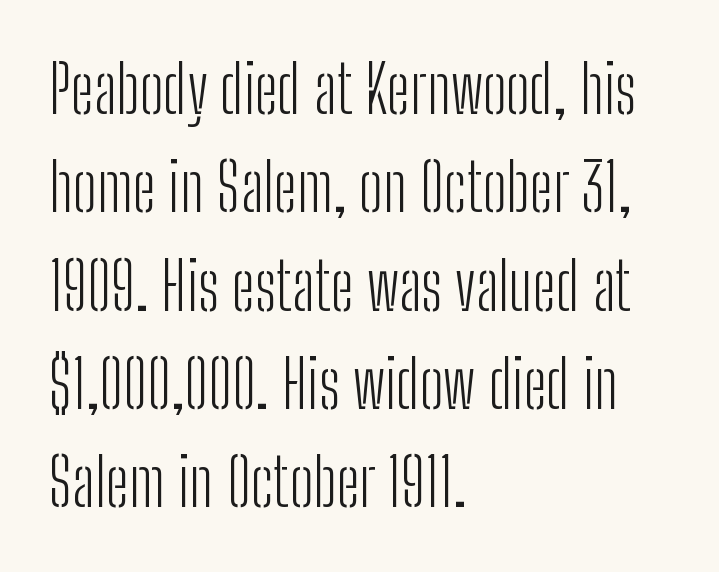
Regular leading. Does the lettering tilt? It doesn't — this is upright. This sample has the flowing, uneven cadence of proportional lettering. The lines are quadded left.
